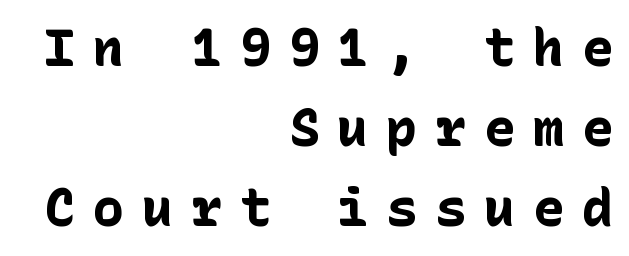
These lines have a slow, spaced-out rhythm from letter to letter. Is the block centered? No — it sits flush against the right margin. Every character sits straight up, as roman type does. Underline: absent.
